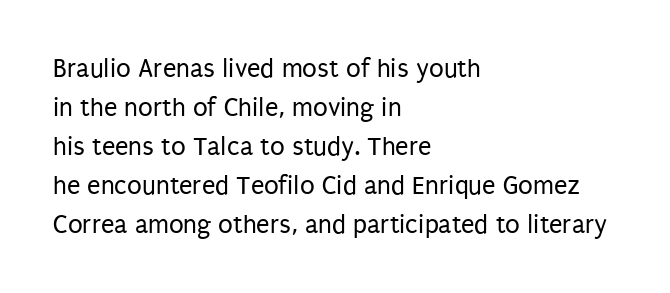
{"italic": "no", "bold": "no", "underline": "no", "align": "left", "line_spacing": "normal", "line_spacing_ratio": 1.44, "letter_spacing": "normal", "letter_spacing_em": 0.0, "glyph_px": 27}
